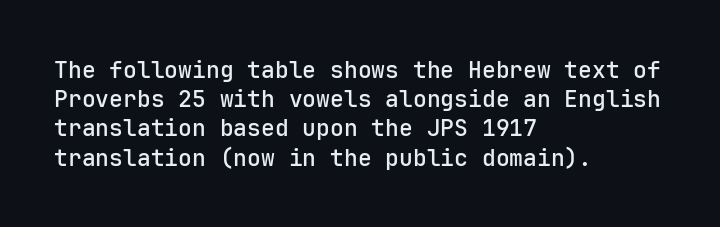
The image shows 23 px text type, upright; set left-aligned, normal line spacing (1.27x), normal letter spacing, not underlined.
